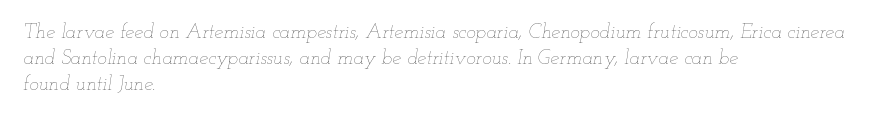
{"italic": "yes", "lean": "right", "slant_degrees": 12, "bold": "no", "underline": "no", "align": "left", "line_spacing": "normal", "line_spacing_ratio": 1.31, "letter_spacing": "normal", "letter_spacing_em": 0.0, "glyph_px": 20}
